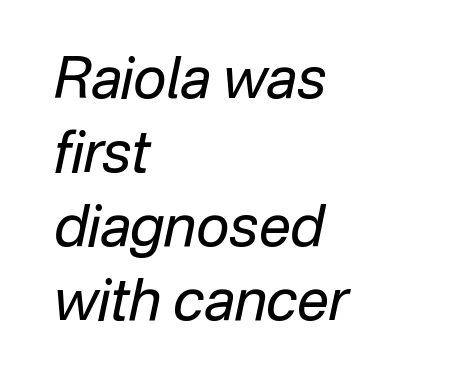
Tall strokes in this sample are angled rather than plumb. The zone under the glyphs is completely vacant. Horizontal bands of white between lines are of average thickness. Line beginnings align vertically; line endings do not. Stems here are at most as thick as an everyday book face.
